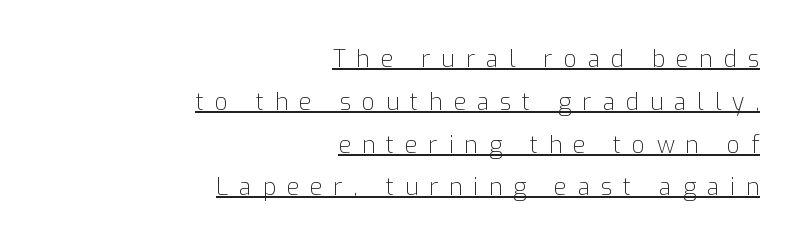
The image shows 23 px text type, upright; set right-aligned, line spacing 1.86x, unusually wide letter spacing (+0.47 em), underlined.
